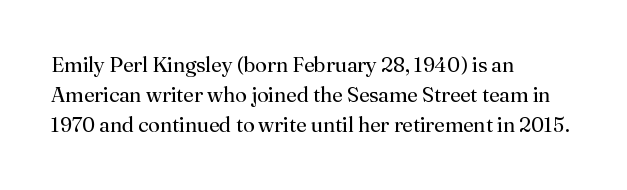
Regarding leading, the lines here are spaced in the standard way. Underline: absent. A classic flush-left, rag-right setting is used for this passage. Every character sits straight up, as roman type does.
